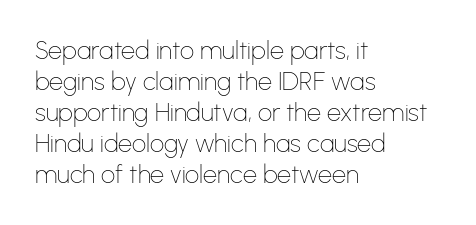
The image shows 25 px text type, upright; set left-aligned, line spacing 1.24x, normal letter spacing, not underlined.
